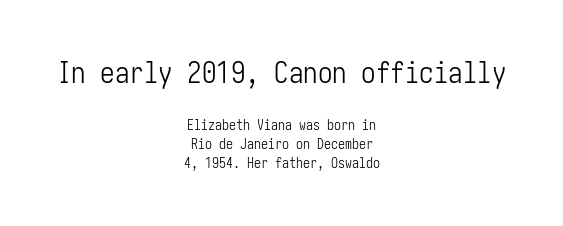
The image shows 29 px light, condensed sans-serif type, upright; set centered, normal line spacing (1.34x), normal letter spacing, not underlined; the first (top) block is 2.07x larger; low stroke contrast and a medium x-height.
